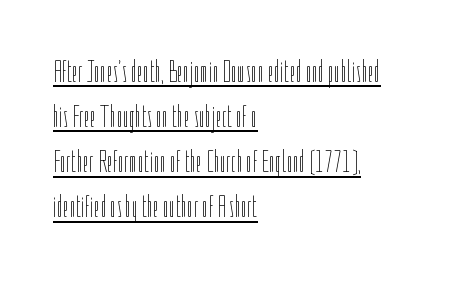
Notice how a bar underscores the lettering throughout. A student would call this left alignment; a typographer would say flush left, rag right. Varying glyph widths throughout — classic text-font behaviour. No heavy texture on the line: the type isn't bold.
